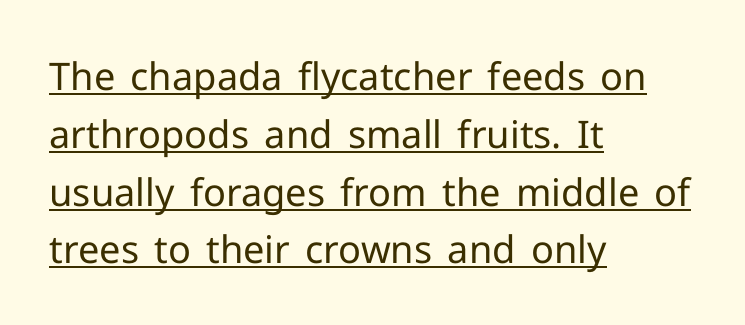
{"serif": "no", "italic": "no", "bold": "no", "weight": "regular", "width": "normal", "stroke_contrast": "low", "x_height": "medium", "monospaced": "no", "underline": "yes", "align": "left", "line_spacing": "normal", "line_spacing_ratio": 1.52, "letter_spacing": "normal", "letter_spacing_em": 0.0, "glyph_px": 38}
